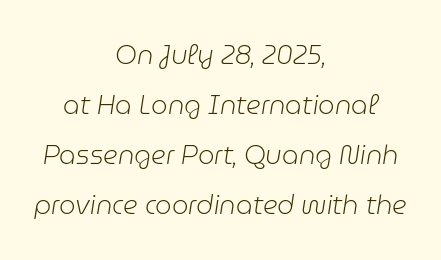
Q: Is the text bold? A: No.
Q: Is the text italic (slanted)? A: Yes, it leans right by about 9 degrees.
Q: Is the text underlined? A: No.
Q: How is the paragraph aligned? A: Centered.
Q: Is the spacing between letters normal or unusually wide? A: Normal.
Q: Is the spacing between lines tight, normal or loose? A: Loose.
